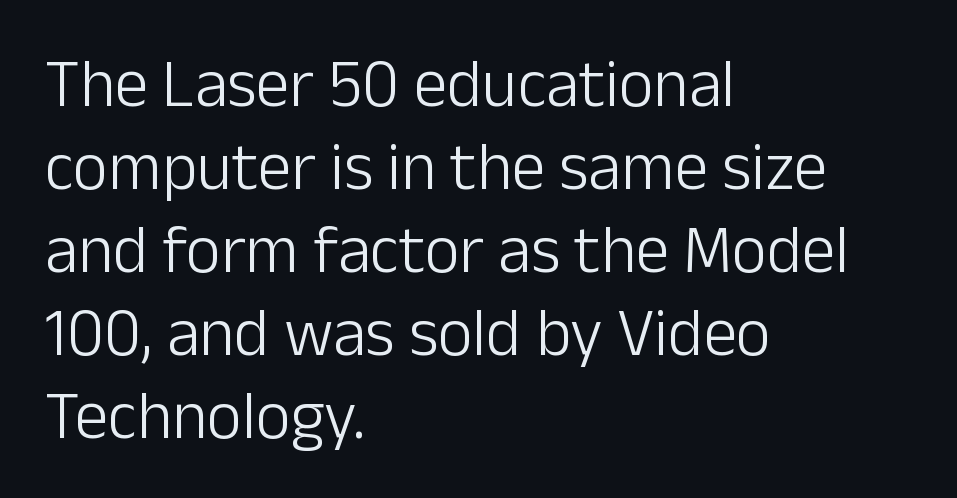
Q: Is the text bold? A: No.
Q: Is the text italic (slanted)? A: No, it is upright.
Q: Is the typeface a serif or a sans-serif typeface? A: Sans-serif.
Q: Is the text underlined? A: No.
Q: How is the paragraph aligned? A: Left-aligned.
Q: Is the spacing between letters normal or unusually wide? A: Normal.
Q: Width (condensed, normal, or wide)? A: Normal.
Q: Stroke contrast? A: Low.
Q: x-height? A: Medium.
Q: Monospaced? A: No.
